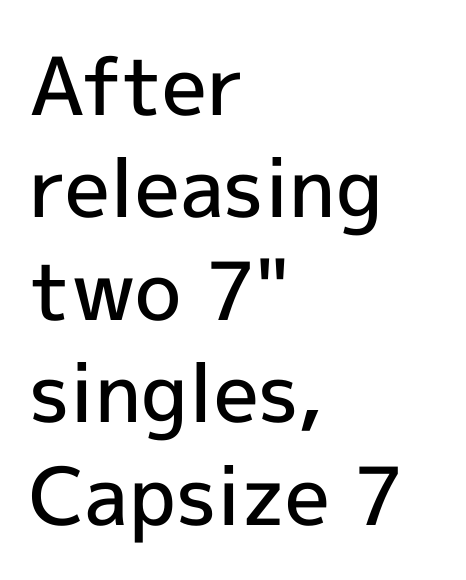
{"serif": "no", "italic": "no", "bold": "semi", "weight": "semibold", "width": "normal", "x_height": "medium", "monospaced": "no", "underline": "no", "align": "left", "line_spacing": "normal", "line_spacing_ratio": 1.28, "letter_spacing": "normal", "letter_spacing_em": 0.0, "glyph_px": 80}
